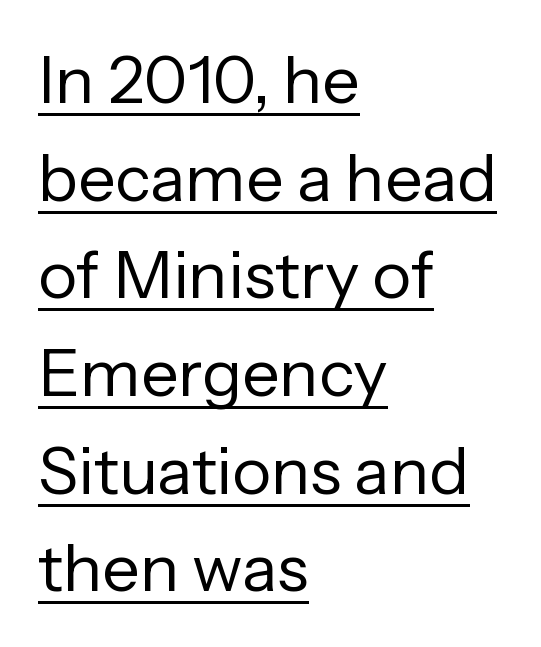
{"serif": "no", "italic": "no", "bold": "no", "weight": "regular", "width": "normal", "stroke_contrast": "low", "x_height": "medium", "monospaced": "no", "underline": "yes", "align": "left", "line_spacing": "normal", "line_spacing_ratio": 1.48, "letter_spacing": "normal", "letter_spacing_em": 0.0, "glyph_px": 66}
